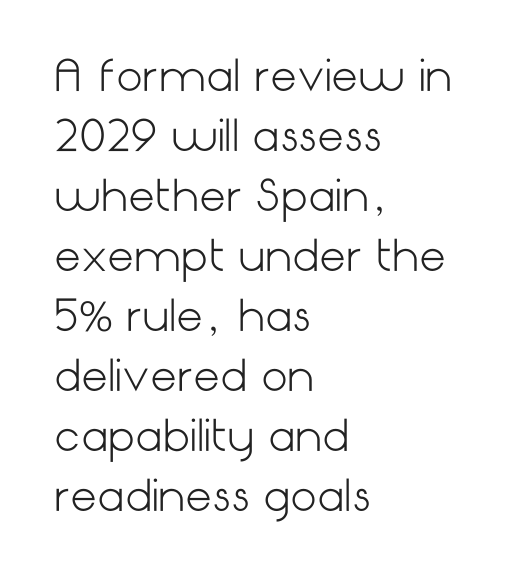
The image shows 42 px light sans-serif type, upright; set left-aligned, normal line spacing (1.43x), normal letter spacing, not underlined; low stroke contrast and a medium x-height.
